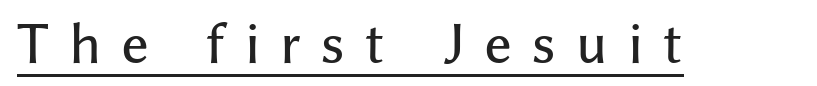
Q: Is the text italic (slanted)? A: No, it is upright.
Q: Is the typeface a serif or a sans-serif typeface? A: Sans-serif.
Q: Is the text underlined? A: Yes.
Q: Is the spacing between letters normal or unusually wide? A: Unusually wide.
Q: Width (condensed, normal, or wide)? A: Normal.
Q: Stroke contrast? A: Medium.
Q: x-height? A: Medium.
Q: Monospaced? A: No.
